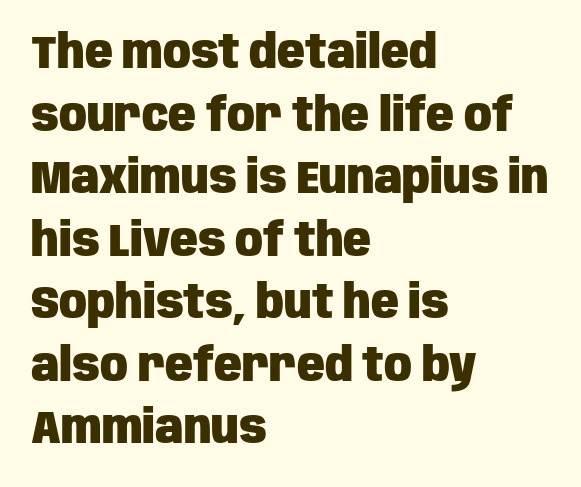
The words here are not underlined. Every row of glyphs begins at an identical x-position on the left. As a designer I'd log this as weight 700, bold. The face used here is proportionally spaced, like ordinary book or web type. Unlike a traditional serif, this face leaves its strokes unadorned. The rows are spaced the way most documents space them.
